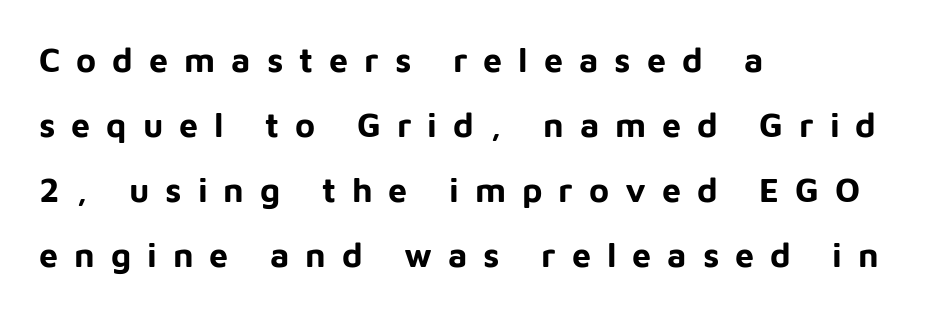
The image shows 34 px bold sans-serif type, upright; set left-aligned, loose line spacing (1.91x), unusually wide letter spacing (+0.47 em), not underlined; low stroke contrast and a medium x-height.
